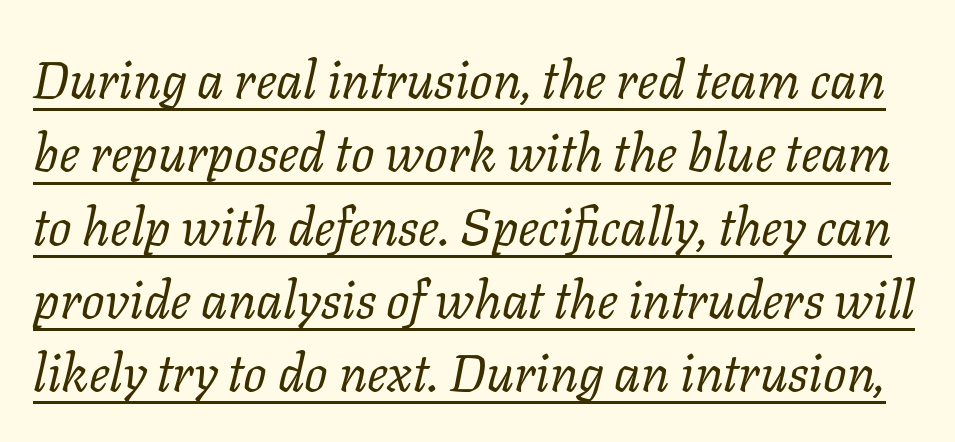
Little horizontal feet cap the strokes, marking this as serif type. A rule runs beneath these lines of type. Is this a heavy cut? Hardly; it is regular or lighter. The rendering uses natural spacing where letterforms have individual widths. The whole block is typeset with a tilt. How are the letters spaced? Ordinarily, with no added tracking.
